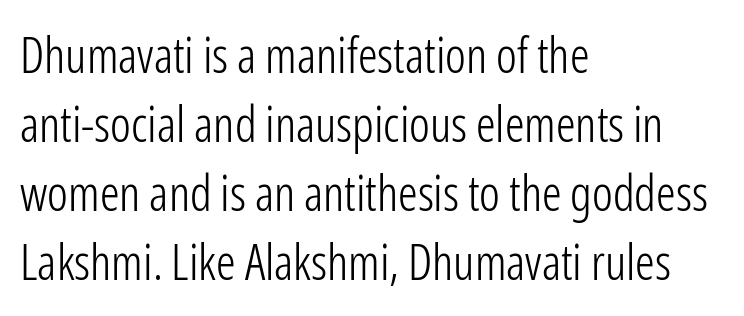
Q: Is the text bold? A: No.
Q: Is the text italic (slanted)? A: No, it is upright.
Q: Is the typeface a serif or a sans-serif typeface? A: Sans-serif.
Q: Is the text underlined? A: No.
Q: How is the paragraph aligned? A: Left-aligned.
Q: Is the spacing between letters normal or unusually wide? A: Normal.
Q: Is the spacing between lines tight, normal or loose? A: Normal.
Q: Width (condensed, normal, or wide)? A: Condensed.
Q: Stroke contrast? A: Low.
Q: x-height? A: Medium.
Q: Monospaced? A: No.
